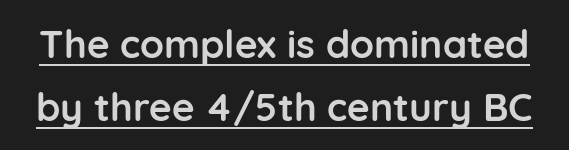
Q: Is the text bold? A: Yes.
Q: Is the text italic (slanted)? A: No, it is upright.
Q: Is the typeface a serif or a sans-serif typeface? A: Sans-serif.
Q: Is the text underlined? A: Yes.
Q: Is the spacing between letters normal or unusually wide? A: Normal.
Q: Is the spacing between lines tight, normal or loose? A: Normal.
Q: Width (condensed, normal, or wide)? A: Normal.
Q: Stroke contrast? A: Low.
Q: x-height? A: Medium.
Q: Monospaced? A: No.
